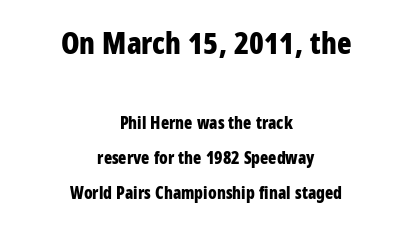
Upright lettering throughout. If you folded the block vertically in half, each line would mirror itself in length. Which chunk is bigger? The first one — the top block dwarfs the bottom. How are the letters spaced? Ordinarily, with no added tracking.
